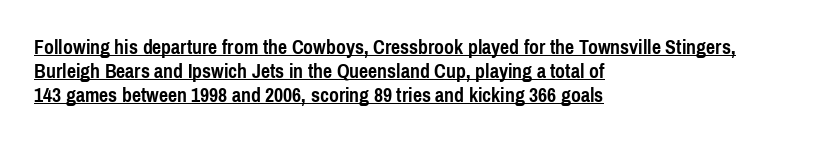
{"italic": "no", "bold": "yes", "underline": "yes", "align": "left", "line_spacing_ratio": 1.2, "letter_spacing": "normal", "letter_spacing_em": 0.0, "glyph_px": 20}
